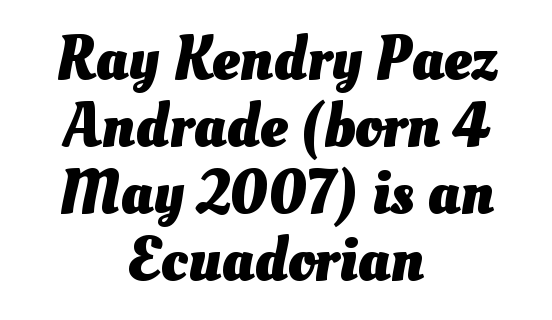
Q: Is the text bold? A: Yes.
Q: Is the text underlined? A: No.
Q: How is the paragraph aligned? A: Centered.
Q: Is the spacing between letters normal or unusually wide? A: Normal.
Q: Is the spacing between lines tight, normal or loose? A: Tight.
Q: Width (condensed, normal, or wide)? A: Normal.
Q: Stroke contrast? A: Medium.
Q: x-height? A: Small.
Q: Monospaced? A: No.
